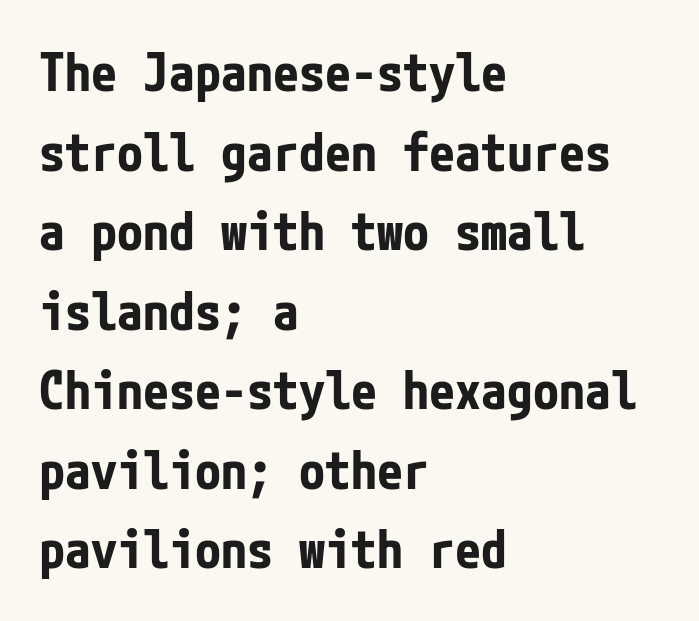
The image shows 52 px bold, condensed sans-serif type, upright; set left-aligned, normal line spacing (1.53x), normal letter spacing, not underlined; low stroke contrast and a medium x-height.
